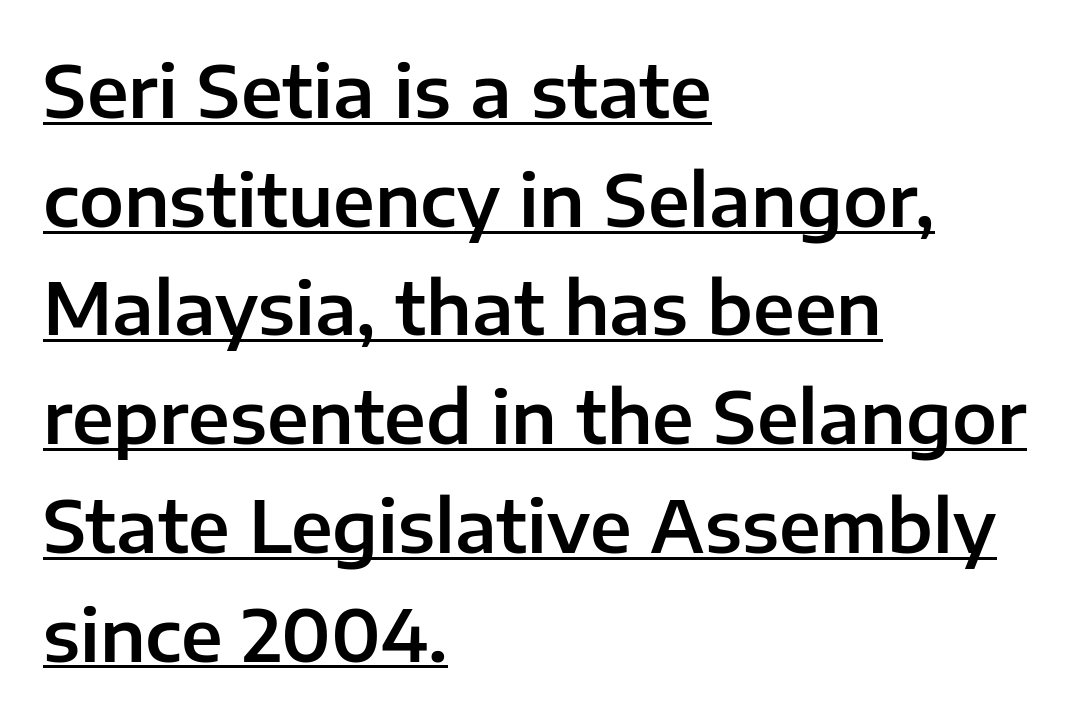
{"serif": "no", "italic": "no", "width": "normal", "stroke_contrast": "low", "x_height": "medium", "monospaced": "no", "underline": "yes", "align": "left", "line_spacing": "normal", "line_spacing_ratio": 1.51, "letter_spacing": "normal", "letter_spacing_em": 0.0, "glyph_px": 72}
